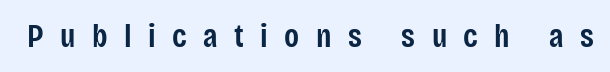
The image shows 33 px semibold, condensed sans-serif type, upright; set unusually wide letter spacing (+0.5 em), not underlined; low stroke contrast and a large x-height.
